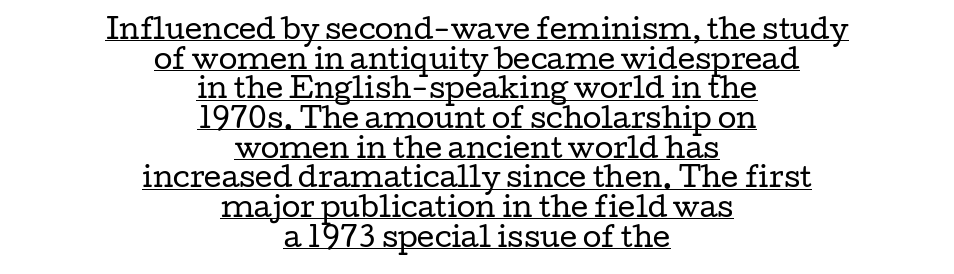
This reads as an unemphasized weight, regular at the heaviest. Quick note: not italic, upright. Notice how descenders almost collide with the ascenders below — that's tight leading. Compared with undecorated copy, this sample adds a rule below the words. Tracking value appears to be zero — textbook default spacing.
